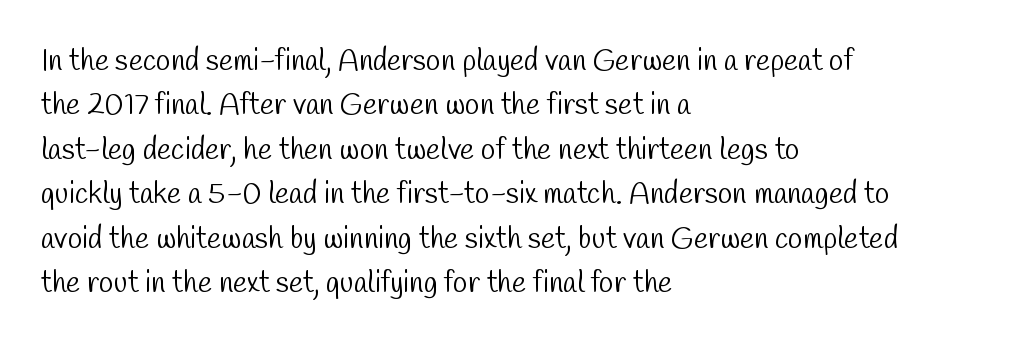
Interline gaps are of average width in this sample. Observe the ordinary spacing: letters are neighbours, not strangers. These lines are set flush left with a ragged right edge. Stems and bowls with no extra thickness — not bold. This sample has the flowing, uneven cadence of proportional lettering. The foot of each line stays bare and open.
